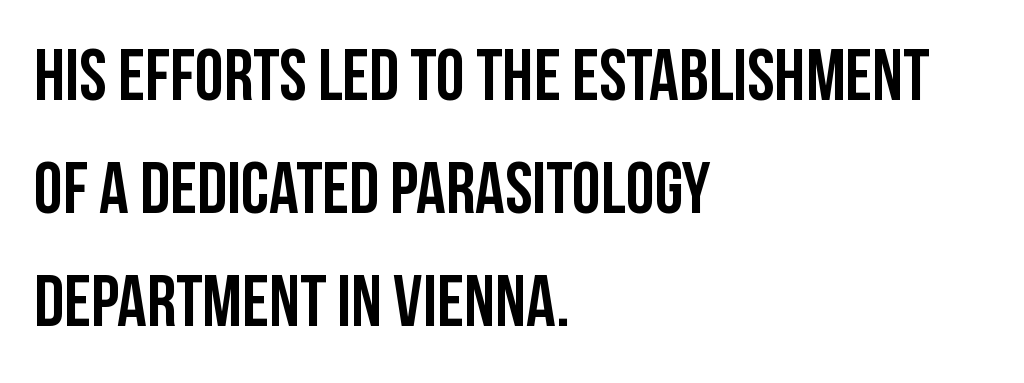
Q: Is the text italic (slanted)? A: No, it is upright.
Q: Is the typeface a serif or a sans-serif typeface? A: Sans-serif.
Q: Is the text underlined? A: No.
Q: How is the paragraph aligned? A: Left-aligned.
Q: Is the spacing between letters normal or unusually wide? A: Normal.
Q: Is the spacing between lines tight, normal or loose? A: Normal.
Q: Width (condensed, normal, or wide)? A: Condensed.
Q: Stroke contrast? A: Low.
Q: x-height? A: Large.
Q: Monospaced? A: No.
